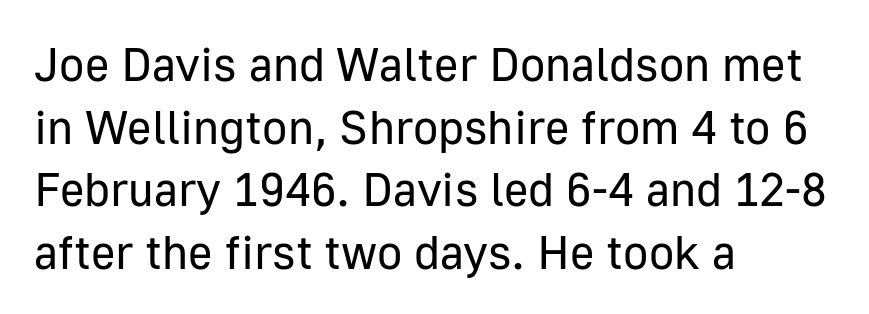
{"serif": "no", "italic": "no", "bold": "no", "weight": "regular", "width": "normal", "stroke_contrast": "low", "x_height": "medium", "monospaced": "no", "underline": "no", "align": "left", "line_spacing": "normal", "line_spacing_ratio": 1.33, "letter_spacing": "normal", "letter_spacing_em": 0.0, "glyph_px": 47}
